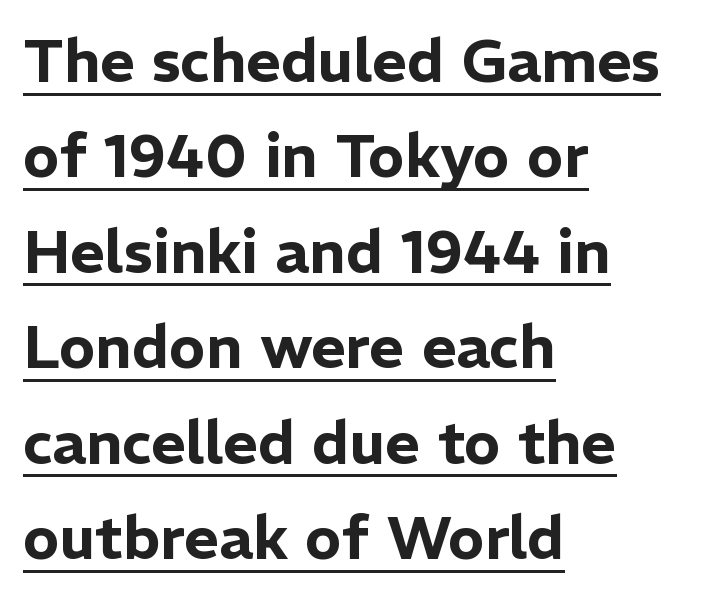
Q: Is the text italic (slanted)? A: No, it is upright.
Q: Is the typeface a serif or a sans-serif typeface? A: Sans-serif.
Q: Is the text underlined? A: Yes.
Q: How is the paragraph aligned? A: Left-aligned.
Q: Is the spacing between letters normal or unusually wide? A: Normal.
Q: Is the spacing between lines tight, normal or loose? A: Normal.
Q: Width (condensed, normal, or wide)? A: Normal.
Q: Stroke contrast? A: Low.
Q: x-height? A: Medium.
Q: Monospaced? A: No.
